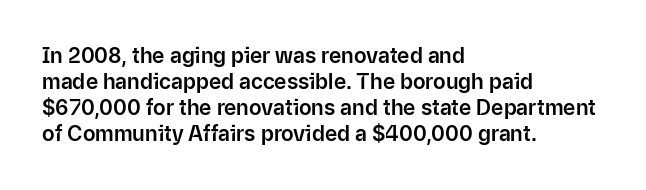
The typesetter chose a ragged-right arrangement here. The type sits square on the baseline with zero lean. There is no visible air inserted between adjacent glyphs. Has an underline been added? It has not.
